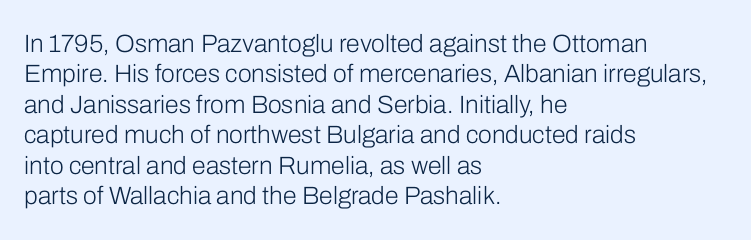
Nope, not italic — everything's standing straight. Only glyphs here, with clear space below each row. Leftover space on each line is placed entirely after the last word. The gaps between neighbouring characters are ordinary and unremarkable. A light-to-regular cut is what we see here.
